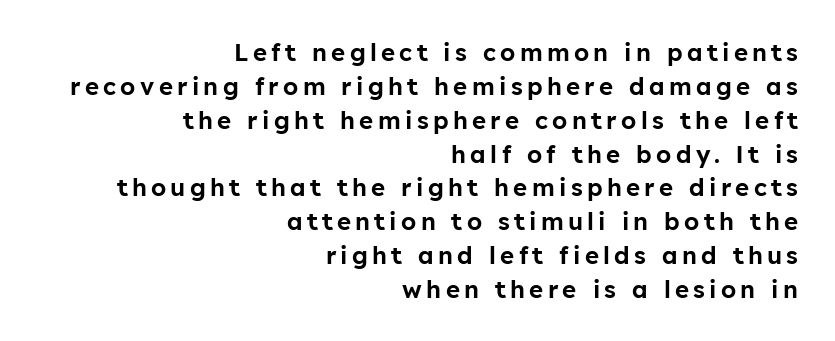
Q: Is the text italic (slanted)? A: No, it is upright.
Q: Is the text underlined? A: No.
Q: How is the paragraph aligned? A: Right-aligned.
Q: Is the spacing between lines tight, normal or loose? A: Normal.
